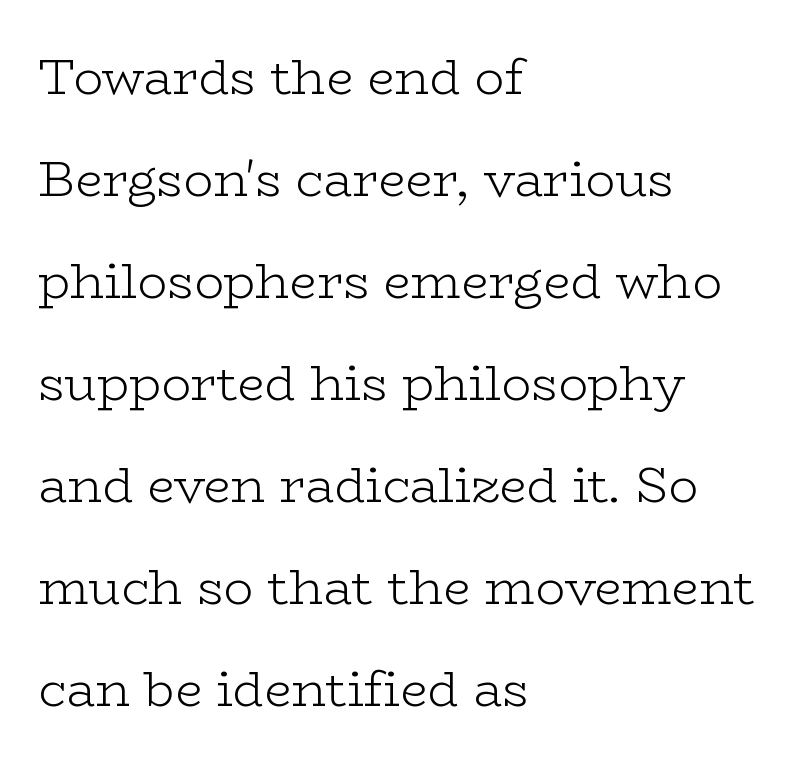
In terms of letterspacing, this is plain default setting. The face used here is seriffed, in the tradition of book romans. The area under the type is left untouched. Horizontal bands of white between lines are thick stripes. Line beginnings align vertically; line endings do not. Do the letters lean? They stand straight.
